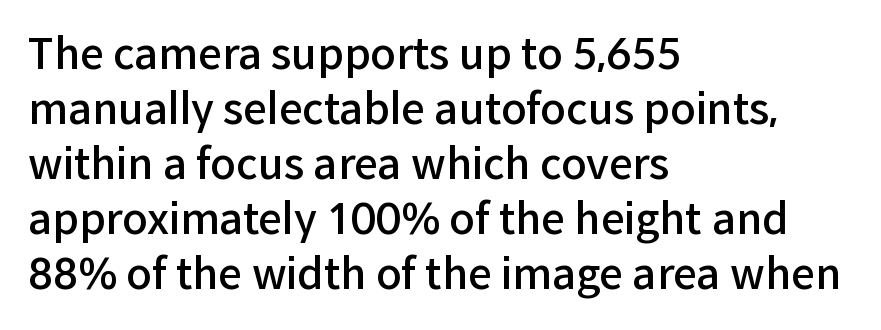
{"serif": "no", "italic": "no", "bold": "semi", "weight": "semibold", "width": "normal", "stroke_contrast": "low", "x_height": "medium", "monospaced": "no", "underline": "no", "align": "left", "line_spacing": "normal", "line_spacing_ratio": 1.31, "letter_spacing": "normal", "letter_spacing_em": 0.0, "glyph_px": 42}
